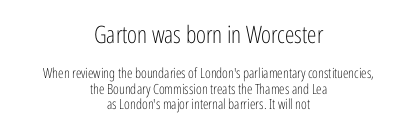
Reading down the column, the eye jumps only a short way to each next line. Posture: upright roman. Characters follow at the spacing the type designer built in. The letterforms sit at book weight or below. The baseline area is clear.
